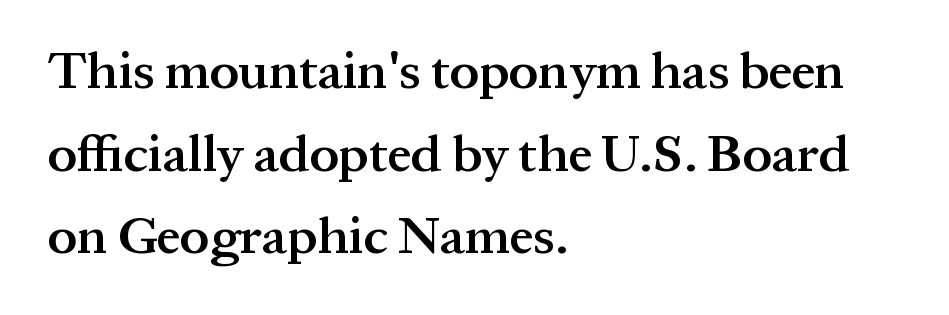
{"serif": "yes", "italic": "no", "bold": "semi", "weight": "semibold", "width": "normal", "stroke_contrast": "medium", "x_height": "medium", "monospaced": "no", "underline": "no", "align": "left", "line_spacing": "normal", "line_spacing_ratio": 1.59, "letter_spacing": "normal", "letter_spacing_em": 0.0, "glyph_px": 52}
